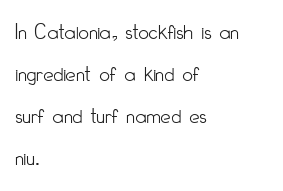
Q: Is the text bold? A: No.
Q: Is the text italic (slanted)? A: No, it is upright.
Q: Is the text underlined? A: No.
Q: How is the paragraph aligned? A: Left-aligned.
Q: Is the spacing between letters normal or unusually wide? A: Normal.
